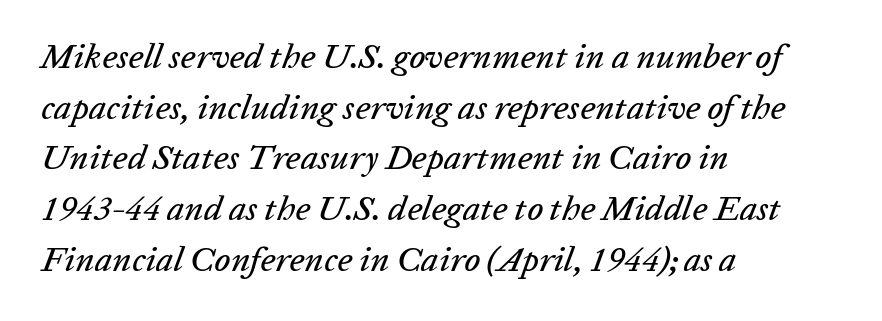
Proportional: the letters do not fall into vertical columns. The rag falls on the right side of this text block. The tracking reads as untouched default to a designer's eye. It's the slanting kind of type.
